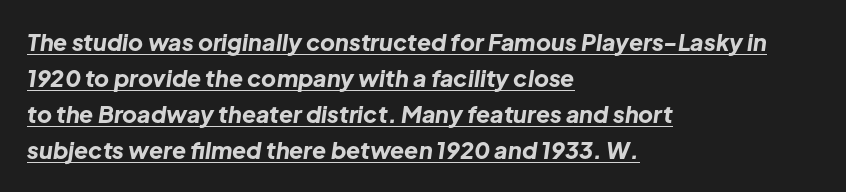
Q: Is the text bold? A: Yes.
Q: Is the text italic (slanted)? A: Yes, it leans right by about 8 degrees.
Q: Is the text underlined? A: Yes.
Q: How is the paragraph aligned? A: Left-aligned.
Q: Is the spacing between letters normal or unusually wide? A: Normal.
Q: Is the spacing between lines tight, normal or loose? A: Normal.
